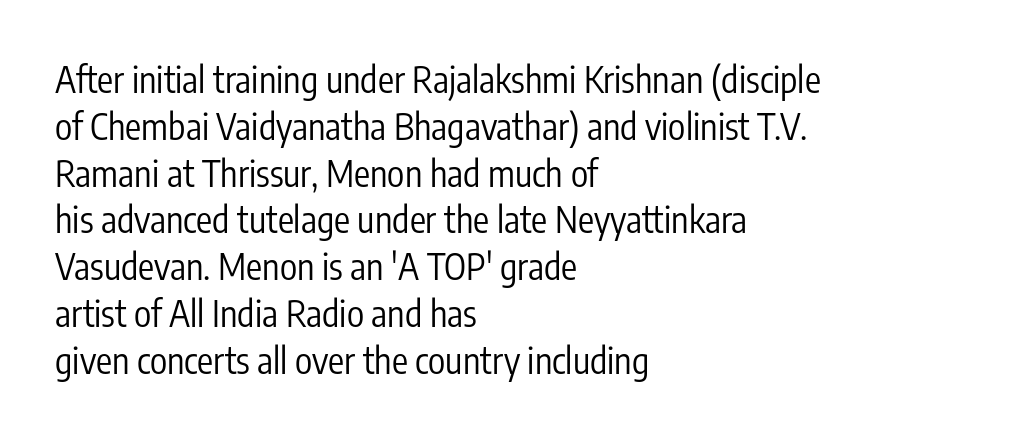
The image shows 36 px regular-weight, condensed sans-serif type, upright; set left-aligned, normal line spacing (1.3x), normal letter spacing, not underlined; low stroke contrast and a medium x-height.
